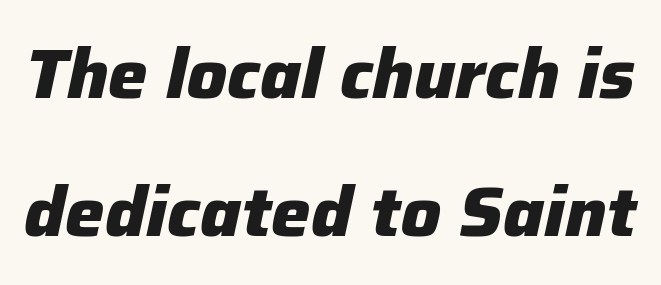
Q: Is the text bold? A: Yes.
Q: Is the text italic (slanted)? A: Yes, it leans right by about 12 degrees.
Q: Is the text underlined? A: No.
Q: Is the spacing between letters normal or unusually wide? A: Normal.
Q: Is the spacing between lines tight, normal or loose? A: Loose.
Q: Width (condensed, normal, or wide)? A: Normal.
Q: Stroke contrast? A: Low.
Q: x-height? A: Medium.
Q: Monospaced? A: No.
